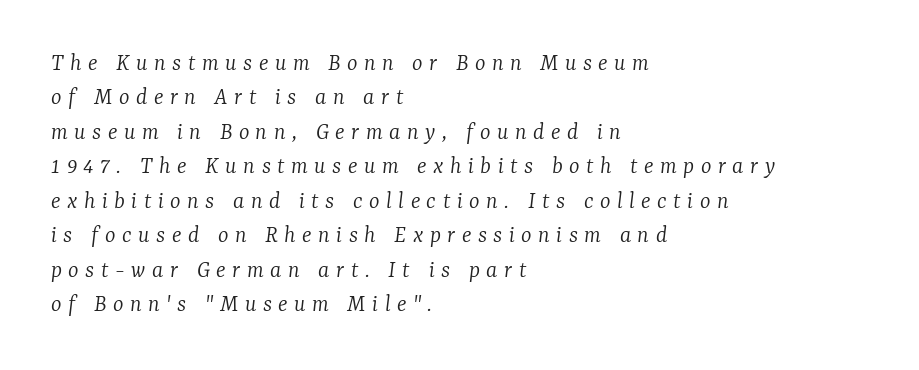
{"italic": "yes", "lean": "right", "slant_degrees": 7, "bold": "no", "underline": "no", "align": "left", "line_spacing": "normal", "line_spacing_ratio": 1.38, "letter_spacing": "wide", "letter_spacing_em": 0.26, "glyph_px": 25}
